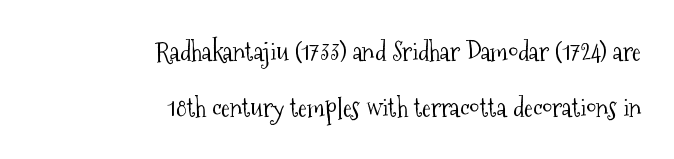
{"italic": "no", "bold": "no", "underline": "no", "align": "right", "line_spacing": "loose", "line_spacing_ratio": 2.15, "letter_spacing": "normal", "letter_spacing_em": 0.0, "glyph_px": 26}
